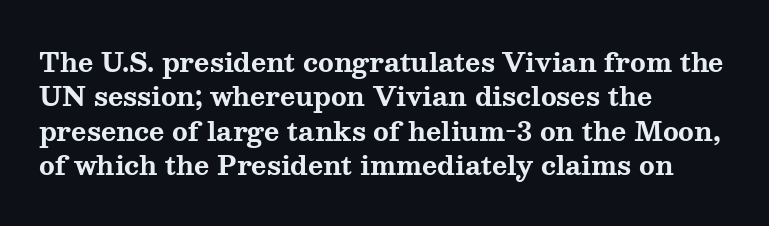
Q: Is the text bold? A: Yes.
Q: Is the text italic (slanted)? A: No, it is upright.
Q: Is the text underlined? A: No.
Q: How is the paragraph aligned? A: Left-aligned.
Q: Is the spacing between letters normal or unusually wide? A: Normal.
Q: Is the spacing between lines tight, normal or loose? A: Normal.
